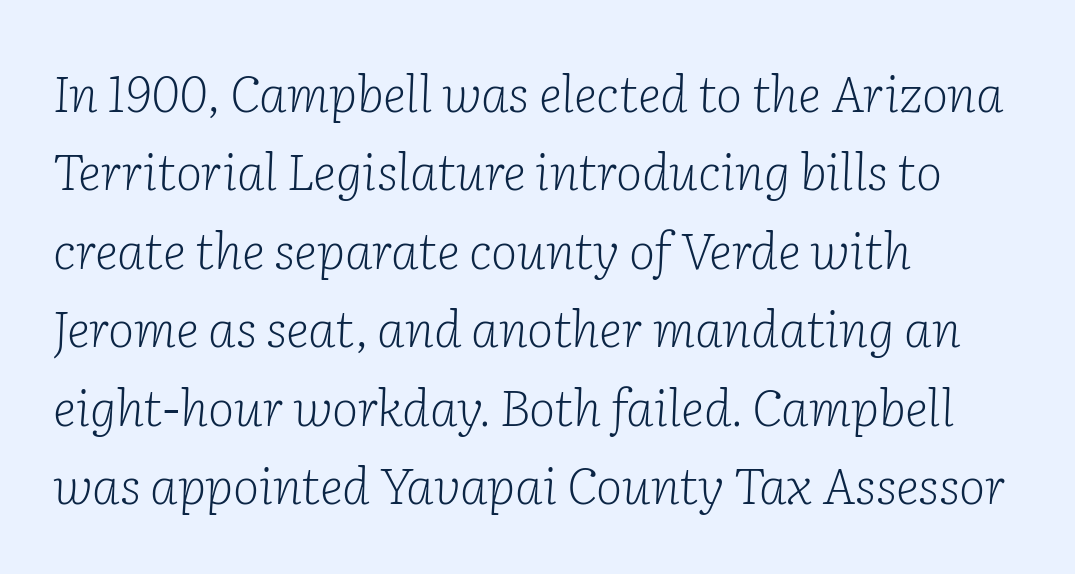
Examine the stroke ends and you'll spot serifs. Note the varied advance widths — an 'i' is clearly narrower than an 'm'. Underlining? Definitely not there. Caption: multi-line text, flush left, ragged right. Baseline-to-baseline distance is the conventional proportion of letter height.
